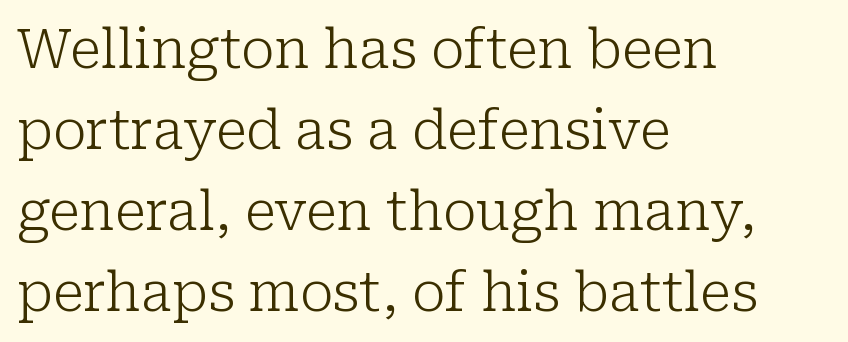
Q: Is the text bold? A: No.
Q: Is the text italic (slanted)? A: No, it is upright.
Q: Is the typeface a serif or a sans-serif typeface? A: Serif.
Q: Is the text underlined? A: No.
Q: How is the paragraph aligned? A: Left-aligned.
Q: Is the spacing between letters normal or unusually wide? A: Normal.
Q: Is the spacing between lines tight, normal or loose? A: Normal.
Q: Width (condensed, normal, or wide)? A: Normal.
Q: Stroke contrast? A: Low.
Q: x-height? A: Medium.
Q: Monospaced? A: No.
